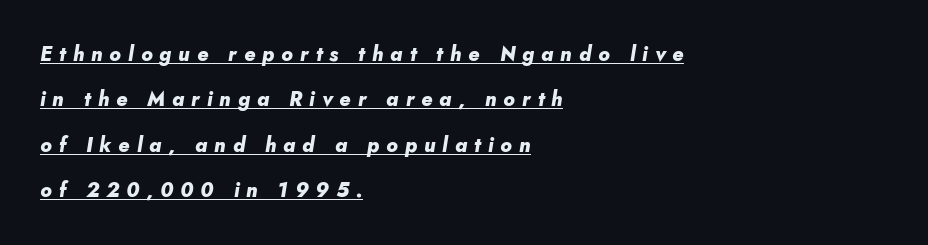
Q: Is the text bold? A: Yes.
Q: Is the text italic (slanted)? A: Yes, it leans right by about 10 degrees.
Q: Is the text underlined? A: Yes.
Q: How is the paragraph aligned? A: Left-aligned.
Q: Is the spacing between letters normal or unusually wide? A: Unusually wide.
Q: Is the spacing between lines tight, normal or loose? A: Loose.
